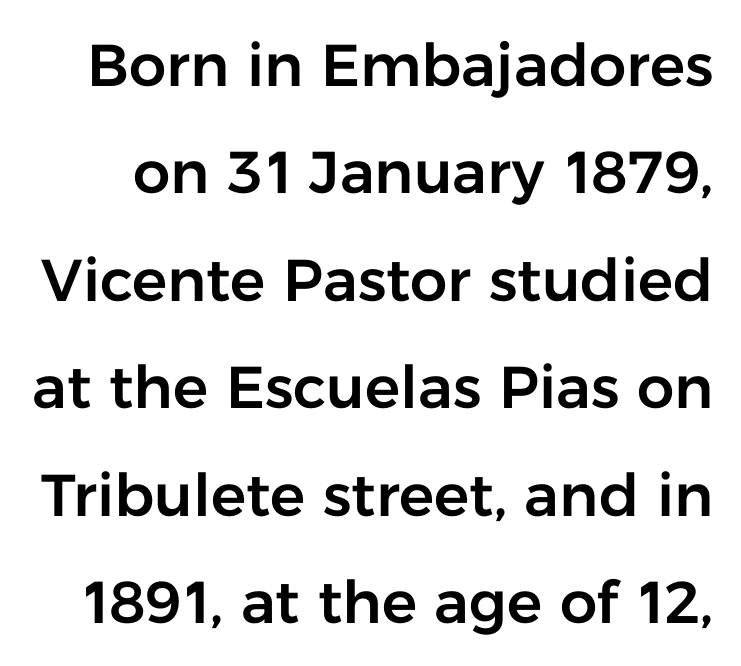
Italic? Not at all — the glyphs are vertical. These lines are composed in type without serifs. Default kerning and tracking; the words read as compact shapes. Think of a printed novel: that variable character pitch is what you see here. The zone under the glyphs is completely vacant.
